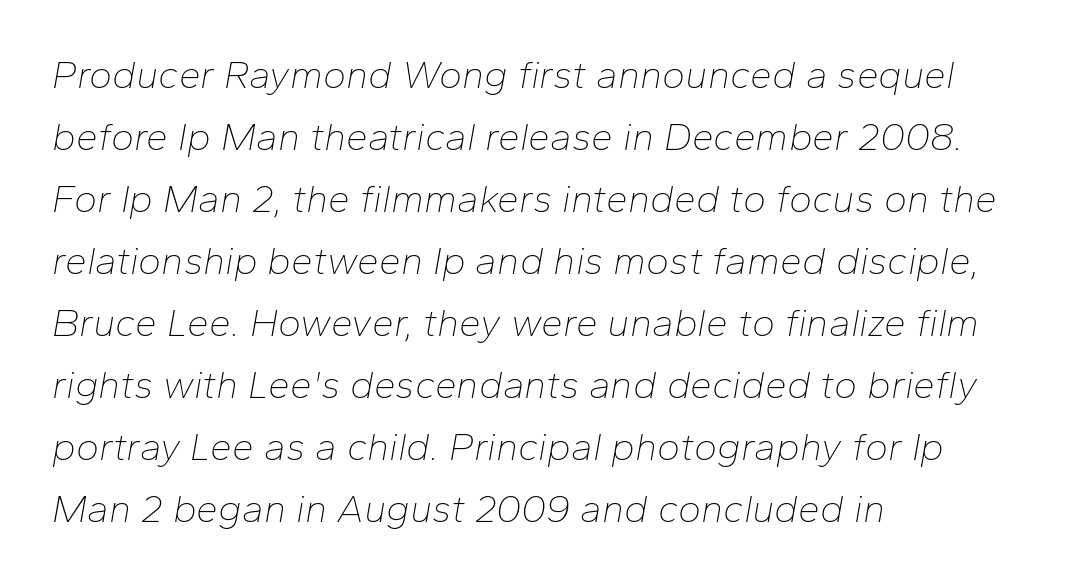
The image shows 39 px thin type, italic (leaning right); set left-aligned, normal line spacing (1.59x), normal letter spacing, not underlined; low stroke contrast and a medium x-height.
